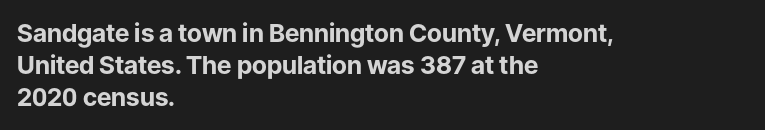
{"italic": "no", "bold": "yes", "underline": "no", "align": "left", "line_spacing": "normal", "line_spacing_ratio": 1.28, "letter_spacing": "normal", "letter_spacing_em": 0.0, "glyph_px": 25}
